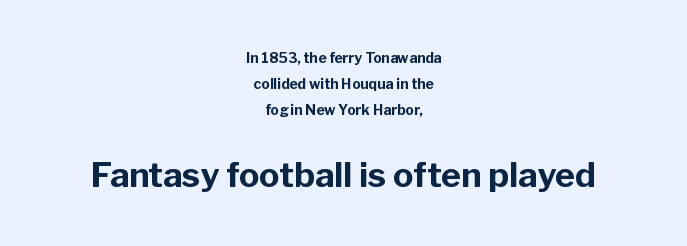
{"serif": "no", "italic": "no", "bold": "yes", "weight": "bold", "width": "normal", "stroke_contrast": "low", "x_height": "medium", "monospaced": "no", "underline": "no", "align": "center", "line_spacing_ratio": 1.86, "letter_spacing": "normal", "letter_spacing_em": 0.0, "larger_block": "second", "size_ratio": 2.43, "glyph_px": 34}
